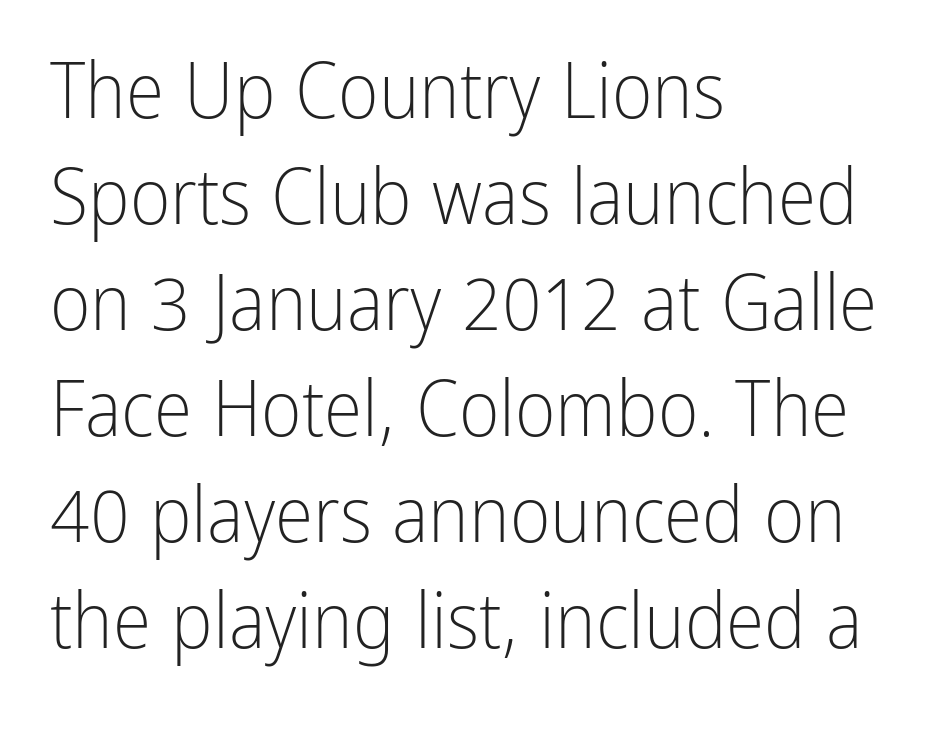
Check where the strokes stop: nothing finishes them off — pure sans. The rag falls on the right side of this text block. Type without underlining. Does the leading feel generous? No, just average. Rendered with straight, roman letterforms.
